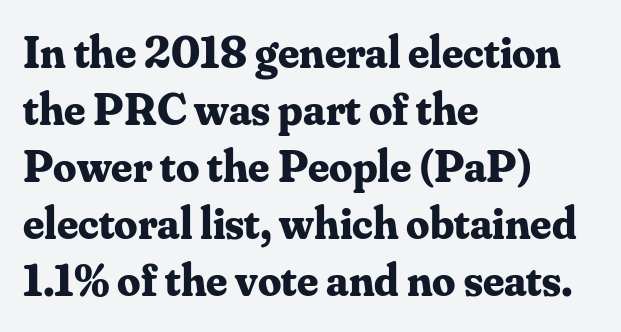
Q: Is the text bold? A: Yes.
Q: Is the text italic (slanted)? A: No, it is upright.
Q: Is the typeface a serif or a sans-serif typeface? A: Serif.
Q: Is the text underlined? A: No.
Q: How is the paragraph aligned? A: Left-aligned.
Q: Is the spacing between letters normal or unusually wide? A: Normal.
Q: Width (condensed, normal, or wide)? A: Normal.
Q: Stroke contrast? A: Medium.
Q: x-height? A: Small.
Q: Monospaced? A: No.
